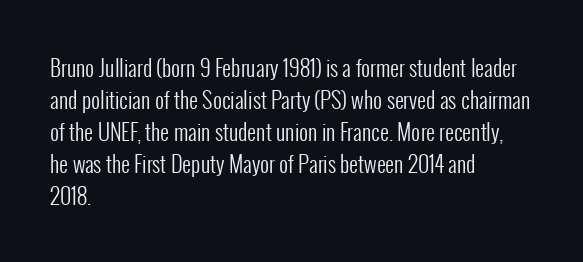
Q: Is the text bold? A: No.
Q: Is the text italic (slanted)? A: No, it is upright.
Q: Is the text underlined? A: No.
Q: How is the paragraph aligned? A: Left-aligned.
Q: Is the spacing between letters normal or unusually wide? A: Normal.
Q: Is the spacing between lines tight, normal or loose? A: Normal.
